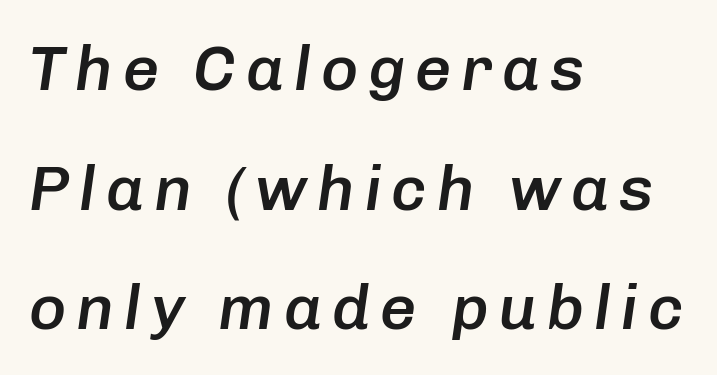
Q: Is the text bold? A: Semi-bold.
Q: Is the text italic (slanted)? A: Yes, it leans right by about 8 degrees.
Q: Is the text underlined? A: No.
Q: How is the paragraph aligned? A: Left-aligned.
Q: Width (condensed, normal, or wide)? A: Normal.
Q: Stroke contrast? A: Low.
Q: x-height? A: Medium.
Q: Monospaced? A: No.
